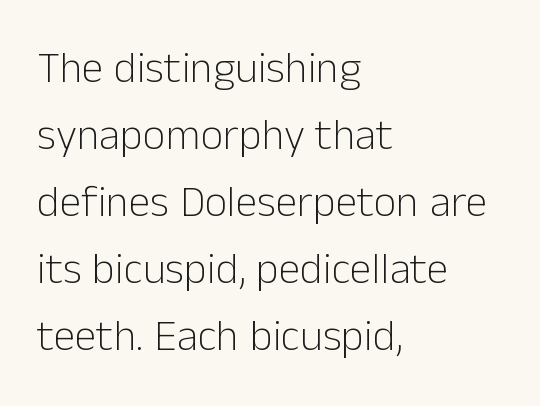
Q: Is the text bold? A: No.
Q: Is the text italic (slanted)? A: No, it is upright.
Q: Is the typeface a serif or a sans-serif typeface? A: Sans-serif.
Q: Is the text underlined? A: No.
Q: How is the paragraph aligned? A: Left-aligned.
Q: Is the spacing between letters normal or unusually wide? A: Normal.
Q: Is the spacing between lines tight, normal or loose? A: Normal.
Q: Width (condensed, normal, or wide)? A: Normal.
Q: Stroke contrast? A: Low.
Q: x-height? A: Medium.
Q: Monospaced? A: No.
